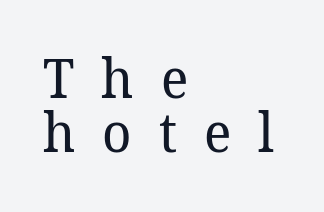
The image shows 55 px regular-weight serif type, upright; set left-aligned, tight line spacing (0.98x), unusually wide letter spacing (+0.49 em), not underlined; low stroke contrast and a medium x-height.
